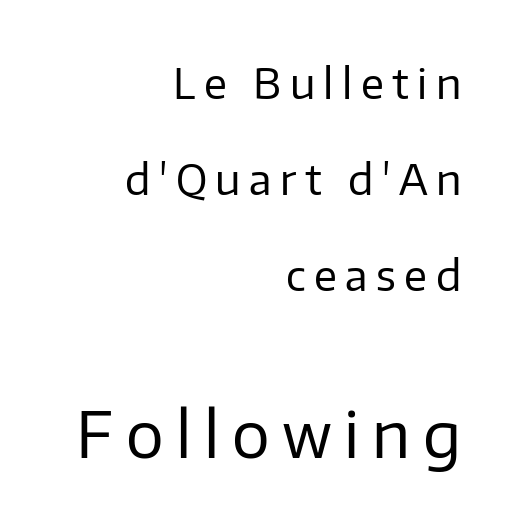
Q: Is the text bold? A: No.
Q: Is the text italic (slanted)? A: No, it is upright.
Q: Is the typeface a serif or a sans-serif typeface? A: Sans-serif.
Q: Is the text underlined? A: No.
Q: How is the paragraph aligned? A: Right-aligned.
Q: Is the spacing between letters normal or unusually wide? A: Unusually wide.
Q: Is the spacing between lines tight, normal or loose? A: Loose.
Q: Which block of text is set in a larger size, the first (top) or the second (bottom)? A: The second (bottom) one.
Q: Width (condensed, normal, or wide)? A: Normal.
Q: Stroke contrast? A: Low.
Q: x-height? A: Medium.
Q: Monospaced? A: No.
